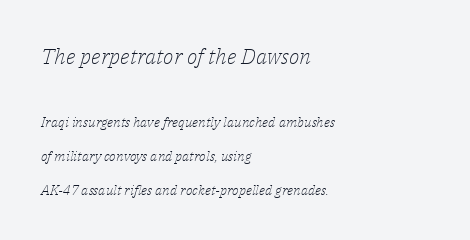
Q: Is the text bold? A: No.
Q: Is the text italic (slanted)? A: Yes, it leans right by about 14 degrees.
Q: Is the text underlined? A: No.
Q: How is the paragraph aligned? A: Left-aligned.
Q: Is the spacing between letters normal or unusually wide? A: Normal.
Q: Is the spacing between lines tight, normal or loose? A: Loose.
Q: Which block of text is set in a larger size, the first (top) or the second (bottom)? A: The first (top) one.
